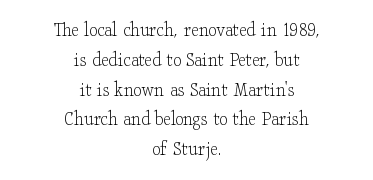
Q: Is the text bold? A: No.
Q: Is the text italic (slanted)? A: No, it is upright.
Q: Is the text underlined? A: No.
Q: How is the paragraph aligned? A: Centered.
Q: Is the spacing between letters normal or unusually wide? A: Normal.
Q: Is the spacing between lines tight, normal or loose? A: Normal.
